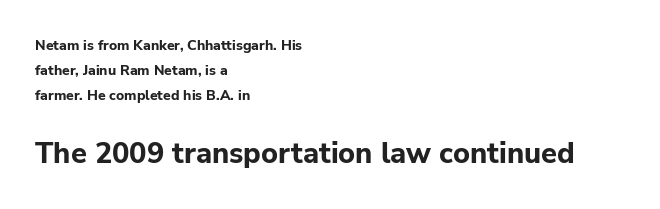
The image shows 29 px bold sans-serif type, upright; set left-aligned, line spacing 1.77x, normal letter spacing, not underlined; the second (bottom) block is 2.07x larger; low stroke contrast and a medium x-height.
